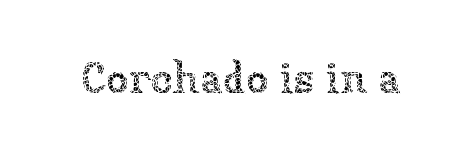
The image shows 45 px thin type, upright; set normal letter spacing, not underlined; low stroke contrast and a medium x-height.
